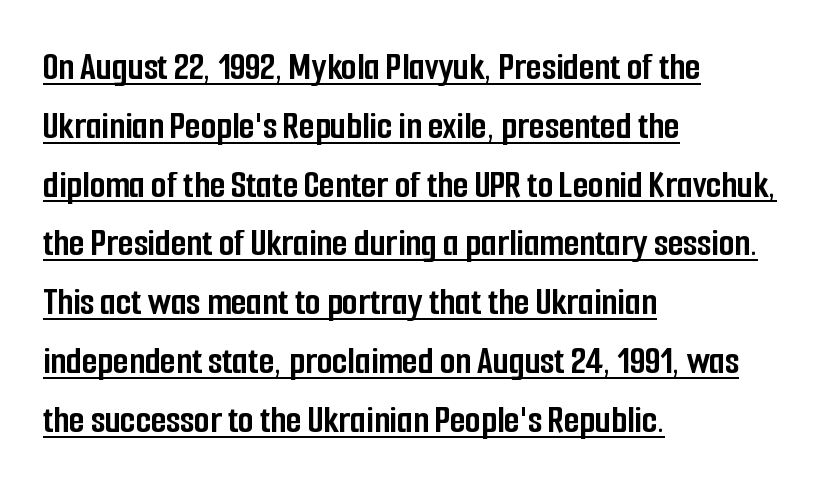
Q: Is the text bold? A: Yes.
Q: Is the text italic (slanted)? A: No, it is upright.
Q: Is the typeface a serif or a sans-serif typeface? A: Sans-serif.
Q: Is the text underlined? A: Yes.
Q: How is the paragraph aligned? A: Left-aligned.
Q: Is the spacing between letters normal or unusually wide? A: Normal.
Q: Is the spacing between lines tight, normal or loose? A: Normal.
Q: Width (condensed, normal, or wide)? A: Condensed.
Q: Stroke contrast? A: Low.
Q: x-height? A: Medium.
Q: Monospaced? A: No.
